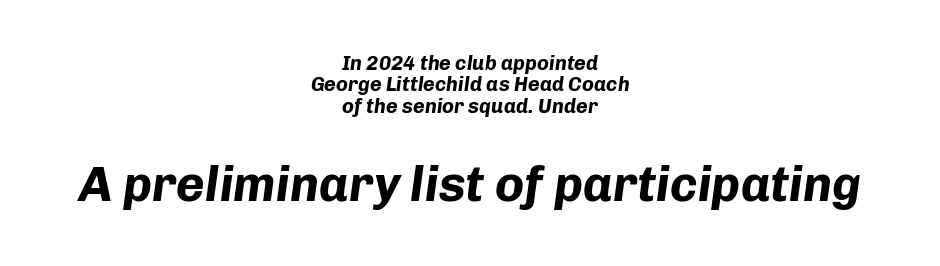
The image shows 49 px bold type, italic (leaning right); set centered, tight line spacing (1.07x), normal letter spacing, not underlined; the second (bottom) block is 2.45x larger; low stroke contrast and a medium x-height.
